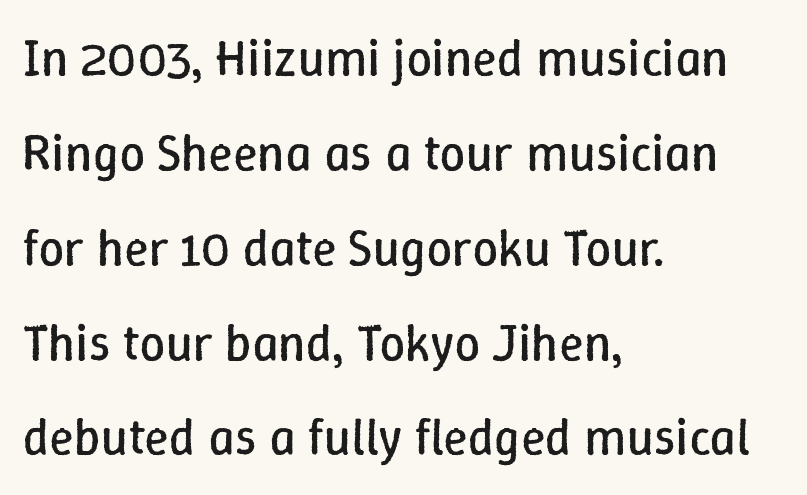
{"italic": "no", "bold": "no", "weight": "regular", "width": "normal", "stroke_contrast": "low", "x_height": "medium", "monospaced": "no", "underline": "no", "align": "left", "line_spacing_ratio": 1.86, "letter_spacing": "normal", "letter_spacing_em": 0.0, "glyph_px": 51}
